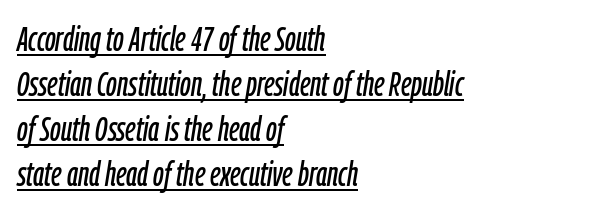
Q: Is the text italic (slanted)? A: Yes, it leans right by about 9 degrees.
Q: Is the text underlined? A: Yes.
Q: How is the paragraph aligned? A: Left-aligned.
Q: Is the spacing between letters normal or unusually wide? A: Normal.
Q: Is the spacing between lines tight, normal or loose? A: Normal.
Q: Width (condensed, normal, or wide)? A: Condensed.
Q: Stroke contrast? A: Low.
Q: x-height? A: Medium.
Q: Monospaced? A: No.
